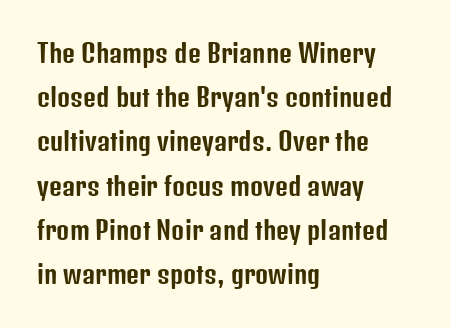
Q: Is the text italic (slanted)? A: No, it is upright.
Q: Is the text underlined? A: No.
Q: How is the paragraph aligned? A: Left-aligned.
Q: Is the spacing between letters normal or unusually wide? A: Normal.
